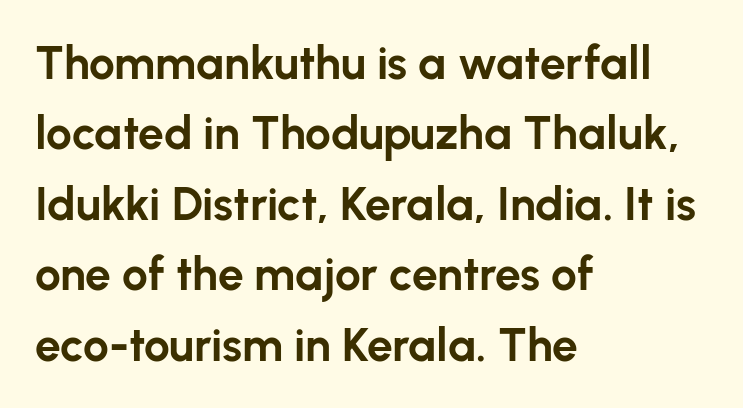
What stands out about the letter spacing? Nothing — it is the standard amount. Notice how thick the strokes are: this is what a full bold looks like. Designer's note — italics off, roman on. Each row of text sits above clean, open space.
